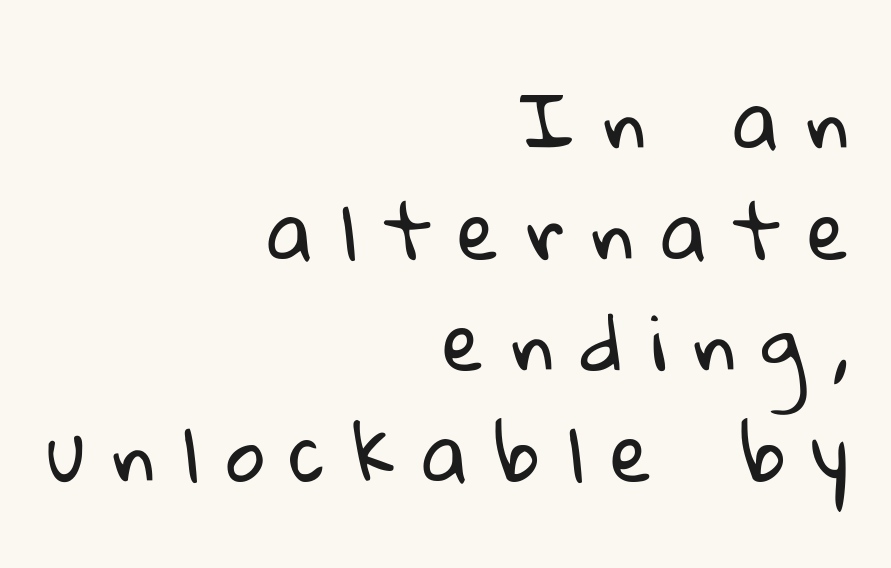
{"serif": "no", "bold": "no", "weight": "regular", "width": "normal", "stroke_contrast": "low", "x_height": "medium", "monospaced": "no", "underline": "no", "align": "right", "line_spacing": "normal", "line_spacing_ratio": 1.46, "letter_spacing": "wide", "letter_spacing_em": 0.35, "glyph_px": 76}
